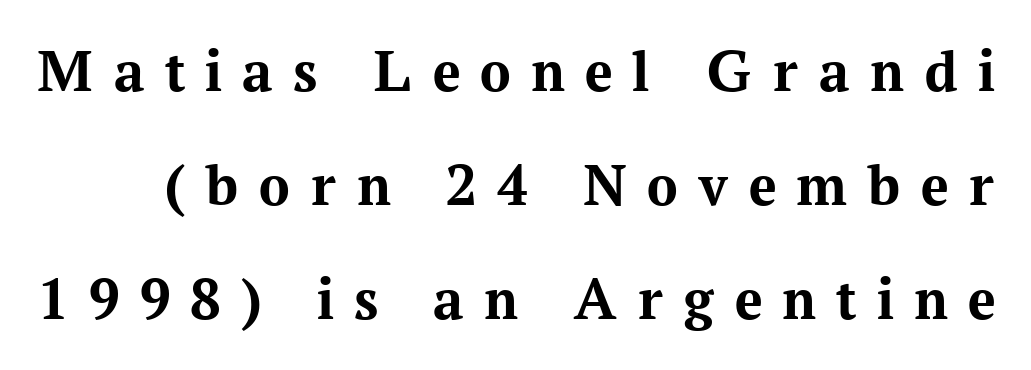
The tracking jumps out immediately: characters are airy and widely separated. When letters stand straight like this, we call the style roman or upright. The passage shown is not underscored anywhere. Letterform terminals end in serifs throughout the passage. Each glyph is drawn with heavy, bold strokes.
